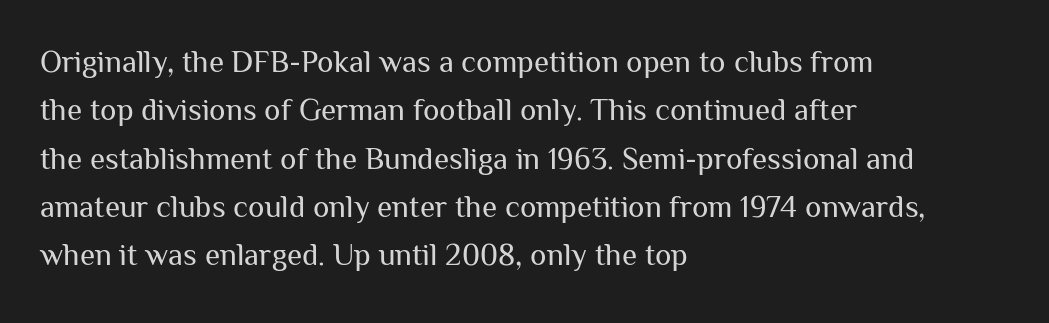
Here the designer chose a conventional face with non-uniform glyph widths. Plain, unruled lines of type. Stroke mass is kept to a normal reading level or below. Posture: straight, roman, zero tilt.
